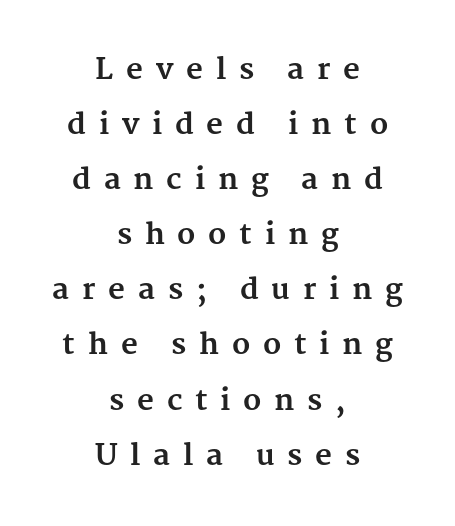
The face used here is proportionally spaced, like ordinary book or web type. Every row of glyphs is offset so its center matches the block's center. Little horizontal feet cap the strokes, marking this as serif type. Is there any slant? The stems are plumb.
